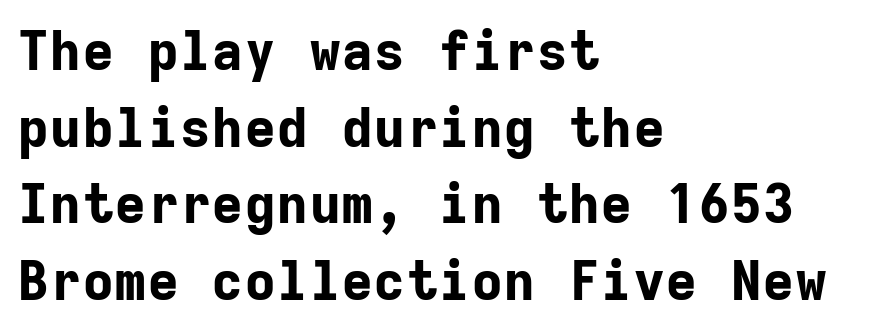
Q: Is the text bold? A: Yes.
Q: Is the text italic (slanted)? A: No, it is upright.
Q: Is the typeface a serif or a sans-serif typeface? A: Sans-serif.
Q: Is the text underlined? A: No.
Q: How is the paragraph aligned? A: Left-aligned.
Q: Is the spacing between letters normal or unusually wide? A: Normal.
Q: Is the spacing between lines tight, normal or loose? A: Normal.
Q: Width (condensed, normal, or wide)? A: Normal.
Q: Stroke contrast? A: Low.
Q: x-height? A: Medium.
Q: Monospaced? A: Yes.
